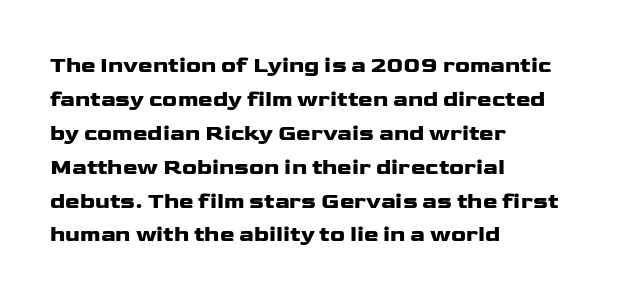
{"italic": "no", "underline": "no", "align": "left", "line_spacing": "normal", "line_spacing_ratio": 1.54, "letter_spacing": "normal", "letter_spacing_em": 0.0, "glyph_px": 22}
